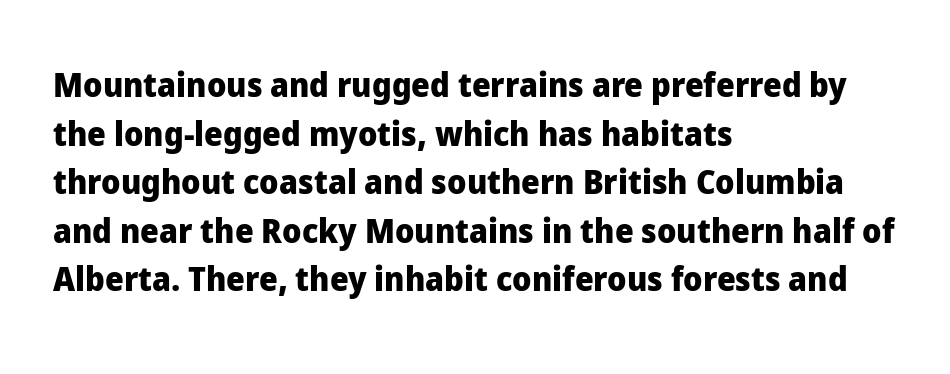
{"serif": "no", "italic": "no", "bold": "yes", "weight": "heavy", "width": "normal", "stroke_contrast": "low", "x_height": "medium", "monospaced": "no", "underline": "no", "align": "left", "line_spacing": "normal", "line_spacing_ratio": 1.47, "letter_spacing": "normal", "letter_spacing_em": 0.0, "glyph_px": 33}
